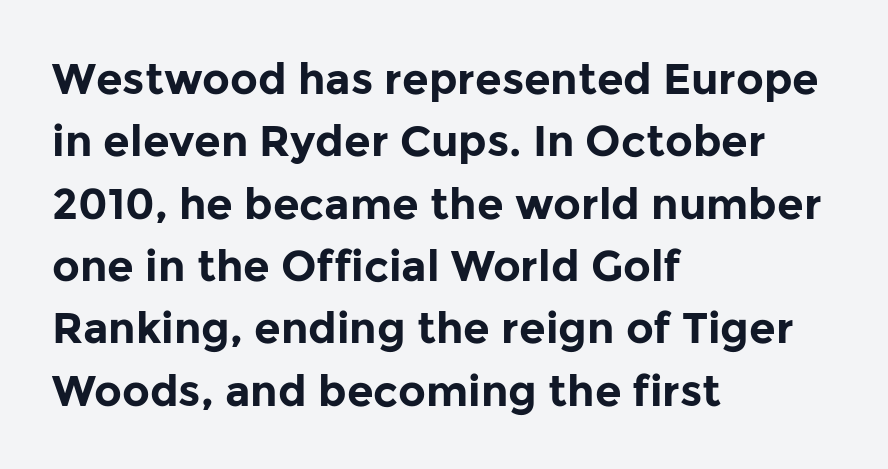
Q: Is the text bold? A: Yes.
Q: Is the text italic (slanted)? A: No, it is upright.
Q: Is the typeface a serif or a sans-serif typeface? A: Sans-serif.
Q: Is the text underlined? A: No.
Q: How is the paragraph aligned? A: Left-aligned.
Q: Is the spacing between letters normal or unusually wide? A: Normal.
Q: Is the spacing between lines tight, normal or loose? A: Normal.
Q: Width (condensed, normal, or wide)? A: Normal.
Q: Stroke contrast? A: Low.
Q: x-height? A: Medium.
Q: Monospaced? A: No.
